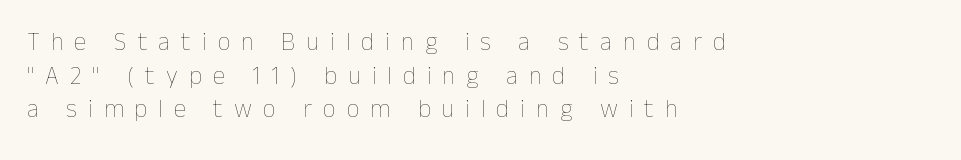
Teacher's note: observe the even left margin — that is flush-left alignment. Descenders hang freely into open space. The tracking reads as deliberately expanded to a designer's eye. The line-height multiplier appears to be the usual default. These glyphs show unthickened strokes, regular width or finer. Italic: no, the glyphs are upright roman.
